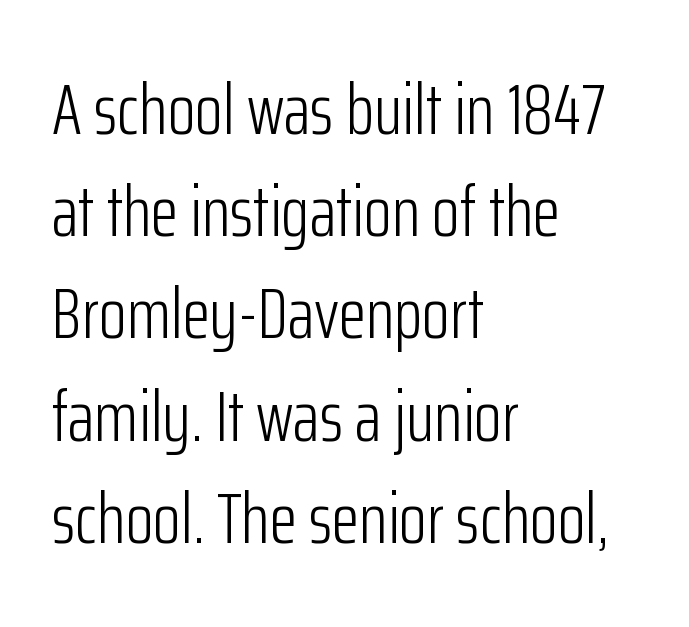
The image shows 72 px light, condensed sans-serif type, upright; set left-aligned, normal line spacing (1.42x), normal letter spacing, not underlined; low stroke contrast and a medium x-height.
